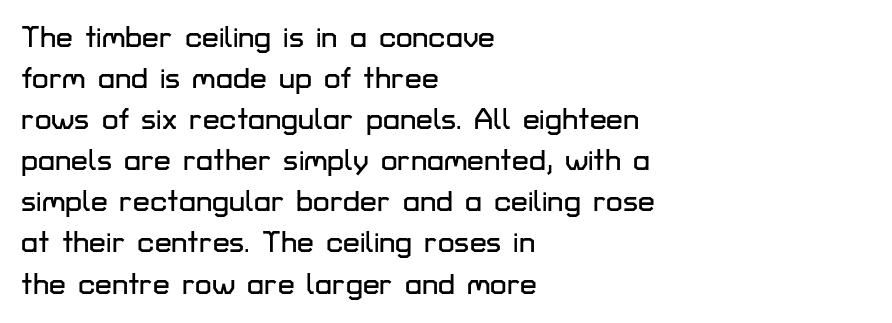
The image shows 30 px sans-serif type, upright; set left-aligned, normal line spacing (1.37x), normal letter spacing, not underlined; low stroke contrast and a medium x-height.
